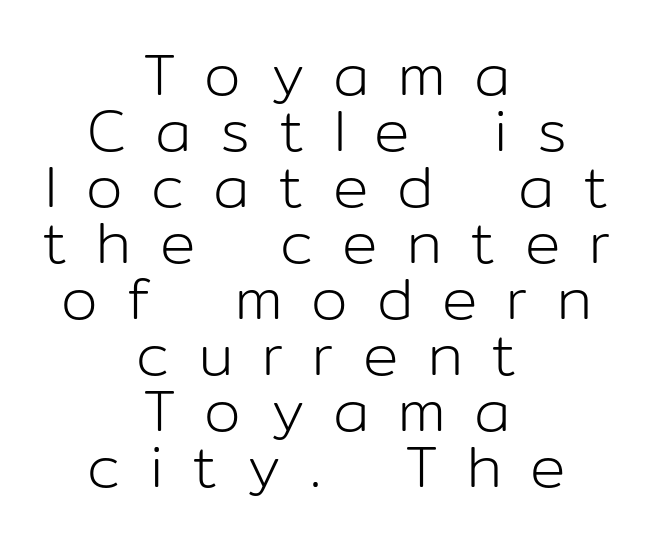
The image shows 59 px light sans-serif type, upright; set centered, tight line spacing (0.95x), unusually wide letter spacing (+0.49 em), not underlined; low stroke contrast and a medium x-height.
